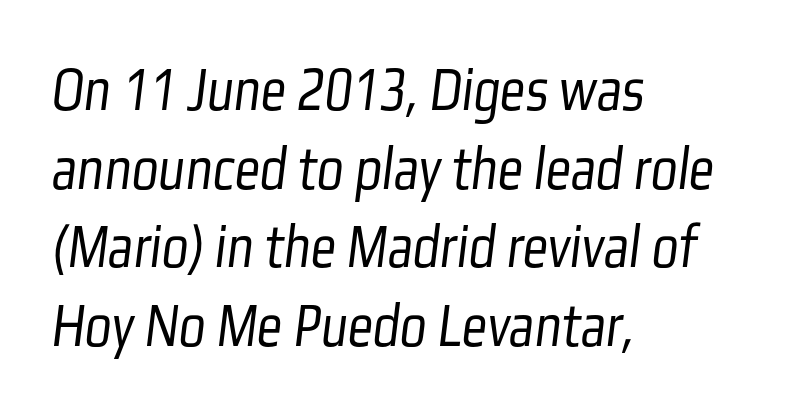
The typeface has the unassuming heft of standard copy or less. A sans-serif font was chosen for this passage. Layout note: lines flush left. Varying glyph widths throughout — classic text-font behaviour. Look at the tracking — it's just the regular setting, nothing added.
